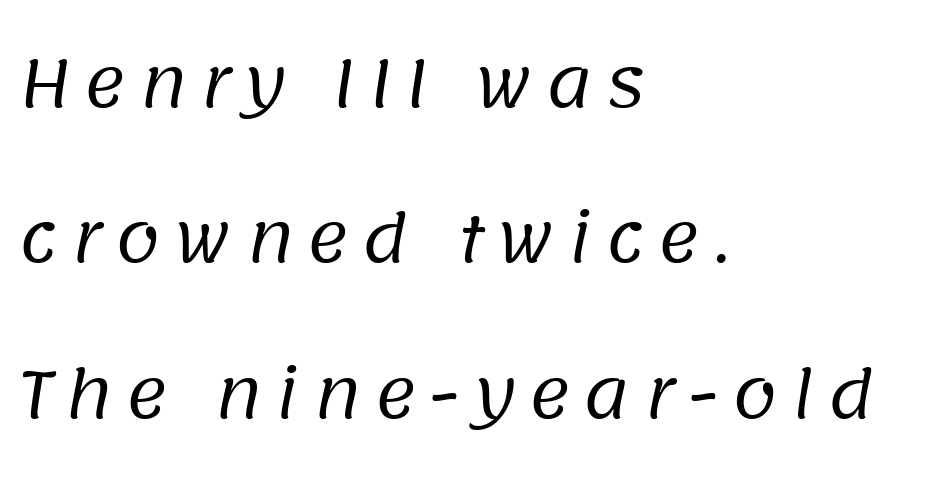
Descender tails drop into unmarked territory. The passage shown is typed in a proportional face where columns would drift. The rendering anchors every line to the left-hand side. The letters carry no serifs — their stems end cleanly without finishing strokes. Interline gaps are noticeably wide in this sample.
